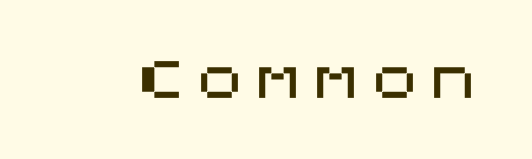
The image shows 49 px sans-serif type, upright; set not underlined; medium stroke contrast and a large x-height.
